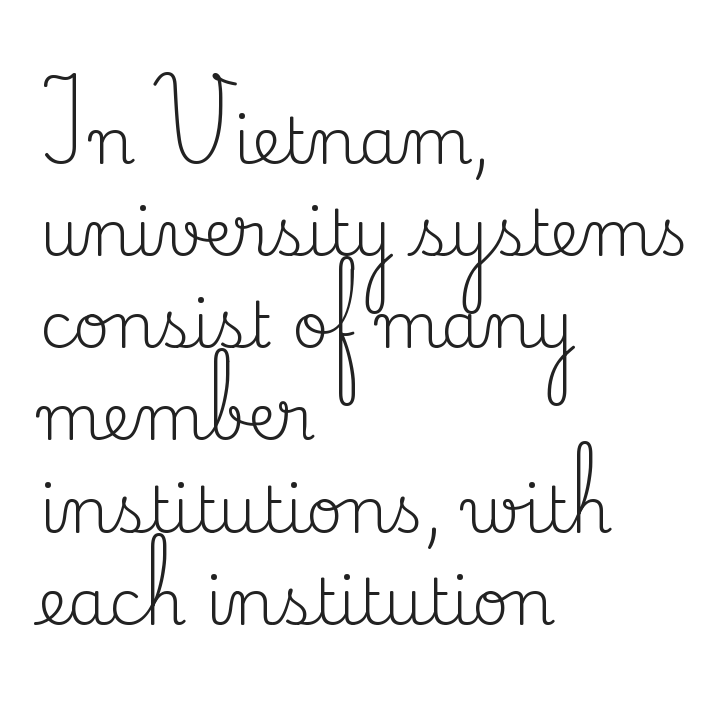
{"serif": "yes", "italic": "no", "bold": "no", "weight": "regular", "width": "normal", "stroke_contrast": "medium", "x_height": "small", "monospaced": "no", "underline": "no", "align": "left", "line_spacing": "normal", "line_spacing_ratio": 1.44, "letter_spacing": "normal", "letter_spacing_em": 0.0, "glyph_px": 64}
